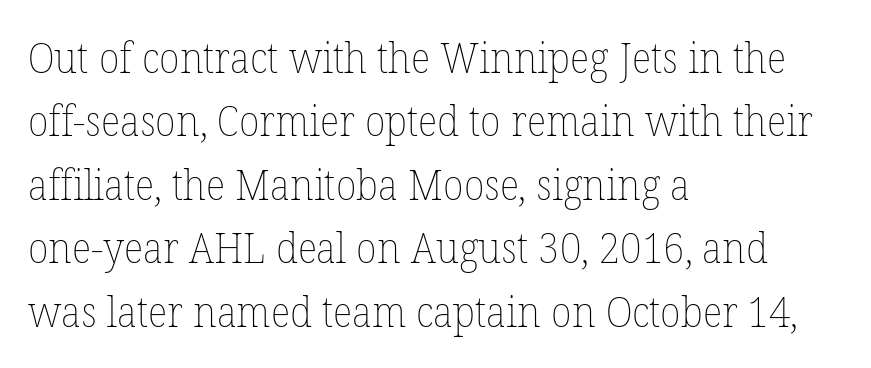
This sample is left-justified, so line endings fall wherever the words run out. Words appear dense and cohesive because spacing is normal. Vertical stems look standard width or narrower in stroke. Regarding leading, the lines here are spaced in the standard way. Anything drawn beneath the words? Only blank space. You could not count columns in this text — the font is proportionally spaced.
